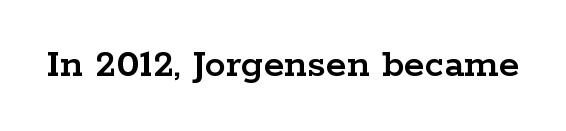
Q: Is the text italic (slanted)? A: No, it is upright.
Q: Is the typeface a serif or a sans-serif typeface? A: Serif.
Q: Is the text underlined? A: No.
Q: Is the spacing between letters normal or unusually wide? A: Normal.
Q: Width (condensed, normal, or wide)? A: Wide.
Q: Stroke contrast? A: Low.
Q: x-height? A: Medium.
Q: Monospaced? A: No.
